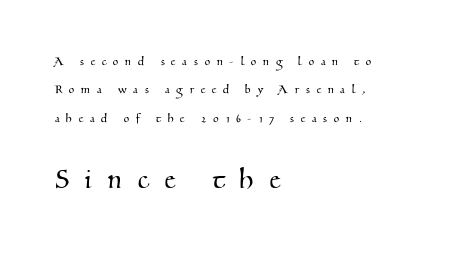
Q: Is the typeface a serif or a sans-serif typeface? A: Serif.
Q: Is the text underlined? A: No.
Q: How is the paragraph aligned? A: Left-aligned.
Q: Is the spacing between letters normal or unusually wide? A: Unusually wide.
Q: Is the spacing between lines tight, normal or loose? A: Loose.
Q: Which block of text is set in a larger size, the first (top) or the second (bottom)? A: The second (bottom) one.
Q: Width (condensed, normal, or wide)? A: Normal.
Q: Stroke contrast? A: Medium.
Q: x-height? A: Small.
Q: Monospaced? A: No.
